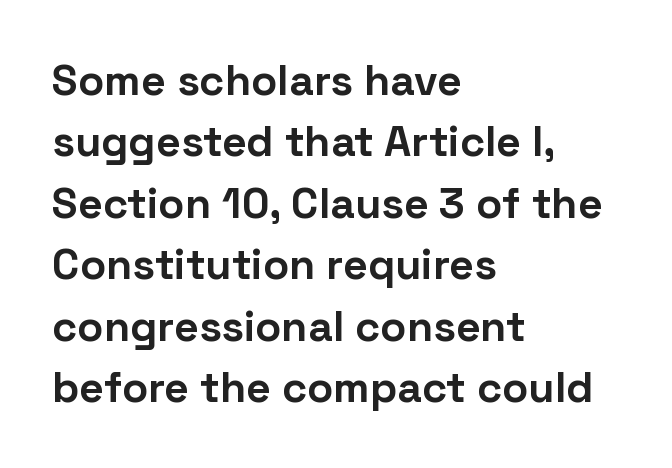
The image shows 43 px bold sans-serif type, upright; set left-aligned, normal line spacing (1.43x), normal letter spacing, not underlined; low stroke contrast and a medium x-height.
